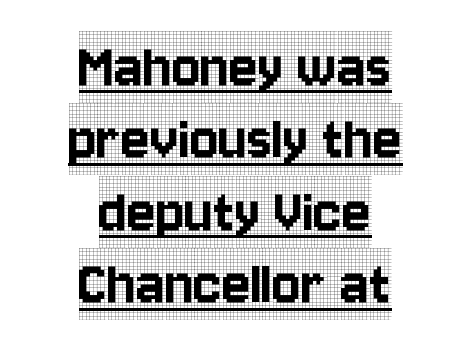
Is there any slant? The stems are plumb. Honestly, the underline is the first thing you notice here. Caption: multi-line text, centered on the measure. What kind of face is this? One with serifs. You could not count columns in this text — the font is proportionally spaced. You could call the tracking neutral — neither tight nor loose.
